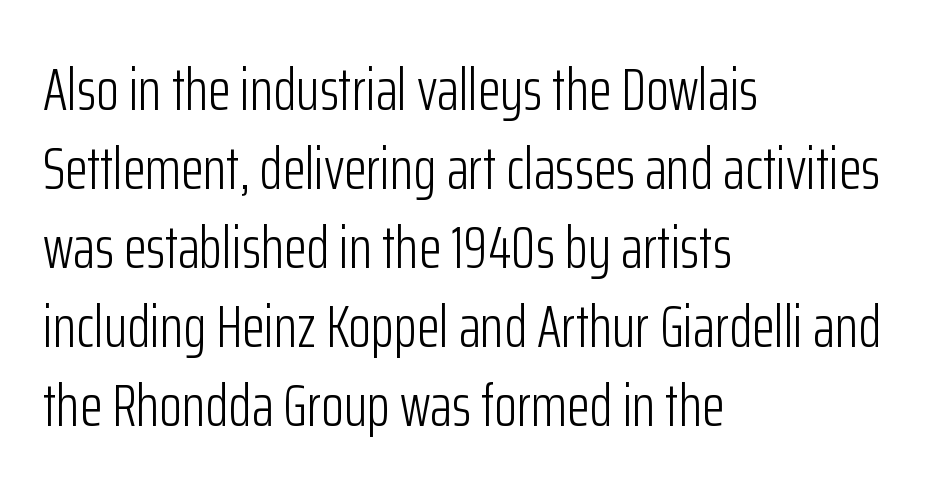
{"serif": "no", "italic": "no", "bold": "no", "weight": "light", "width": "condensed", "stroke_contrast": "low", "x_height": "medium", "monospaced": "no", "underline": "no", "align": "left", "line_spacing": "normal", "line_spacing_ratio": 1.34, "letter_spacing": "normal", "letter_spacing_em": 0.0, "glyph_px": 59}
